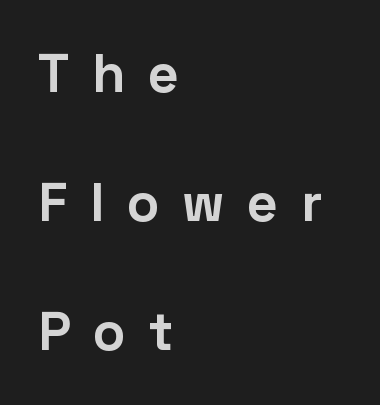
{"serif": "no", "italic": "no", "bold": "yes", "weight": "bold", "width": "normal", "stroke_contrast": "low", "x_height": "medium", "monospaced": "no", "underline": "no", "align": "left", "line_spacing": "loose", "line_spacing_ratio": 2.39, "letter_spacing": "wide", "letter_spacing_em": 0.42, "glyph_px": 54}
